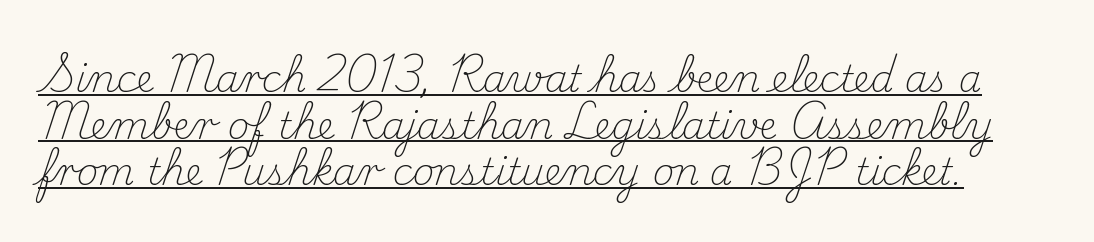
{"serif": "yes", "bold": "no", "weight": "light", "width": "normal", "stroke_contrast": "medium", "x_height": "small", "monospaced": "no", "underline": "yes", "line_spacing": "normal", "line_spacing_ratio": 1.26, "letter_spacing": "normal", "letter_spacing_em": 0.0, "glyph_px": 37}
